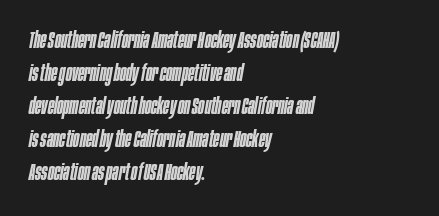
Q: Is the text bold? A: Semi-bold.
Q: Is the text italic (slanted)? A: Yes, it leans right by about 10 degrees.
Q: Is the text underlined? A: No.
Q: How is the paragraph aligned? A: Left-aligned.
Q: Is the spacing between letters normal or unusually wide? A: Normal.
Q: Is the spacing between lines tight, normal or loose? A: Normal.
